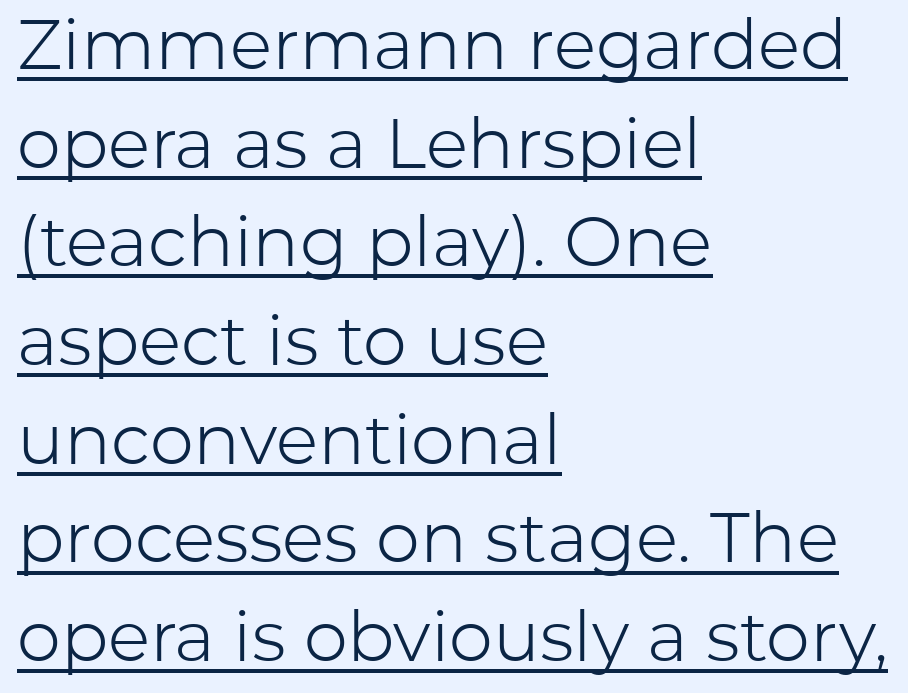
{"serif": "no", "italic": "no", "bold": "no", "weight": "light", "width": "normal", "stroke_contrast": "low", "x_height": "medium", "monospaced": "no", "underline": "yes", "align": "left", "line_spacing": "normal", "line_spacing_ratio": 1.41, "letter_spacing": "normal", "letter_spacing_em": 0.0, "glyph_px": 70}
